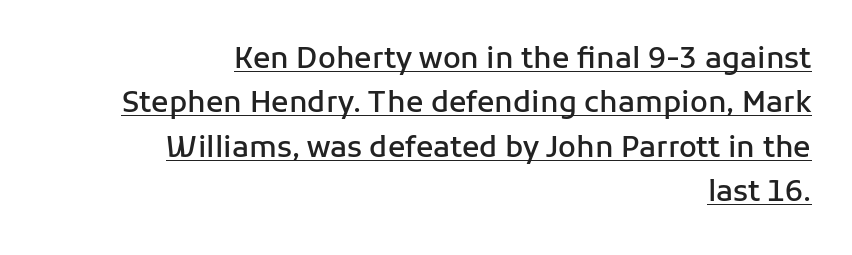
The image shows 29 px semibold sans-serif type, upright; set right-aligned, normal line spacing (1.53x), normal letter spacing, underlined; low stroke contrast and a medium x-height.
